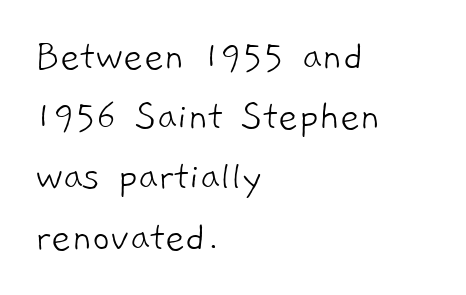
Is this a sans? Yes — the strokes have no serifs. Tracking here is standard; glyphs follow each other at the usual distance. These lines sit exactly where default settings would place them. Teacher's note: observe the even left margin — that is flush-left alignment. Words float on clear page, feet unadorned. Weight: not bold — regular or lighter.
